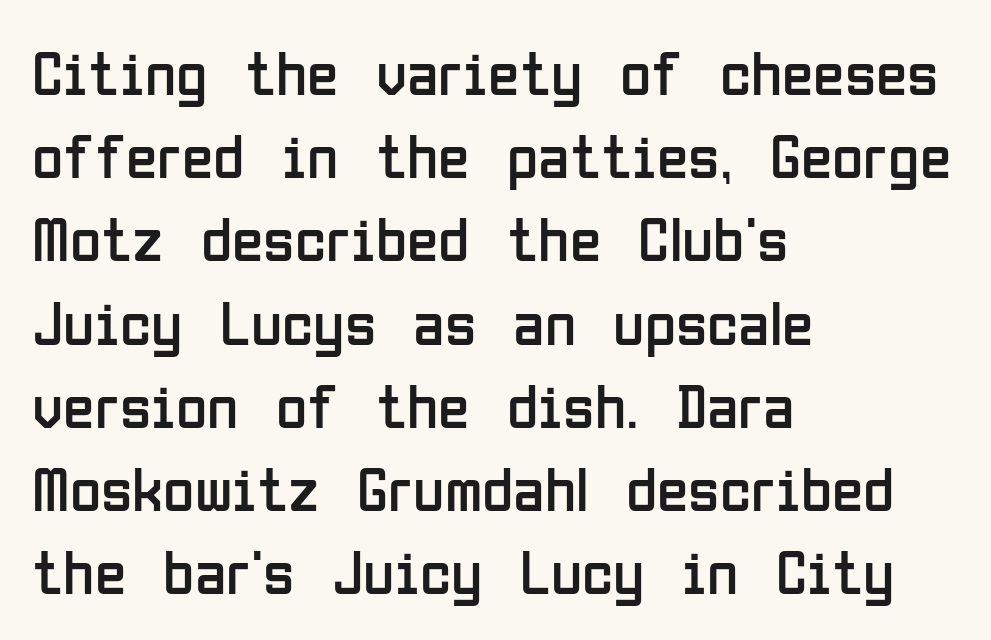
The image shows 64 px regular-weight, condensed sans-serif type, upright; set left-aligned, normal line spacing (1.3x), normal letter spacing, not underlined; low stroke contrast and a medium x-height.
